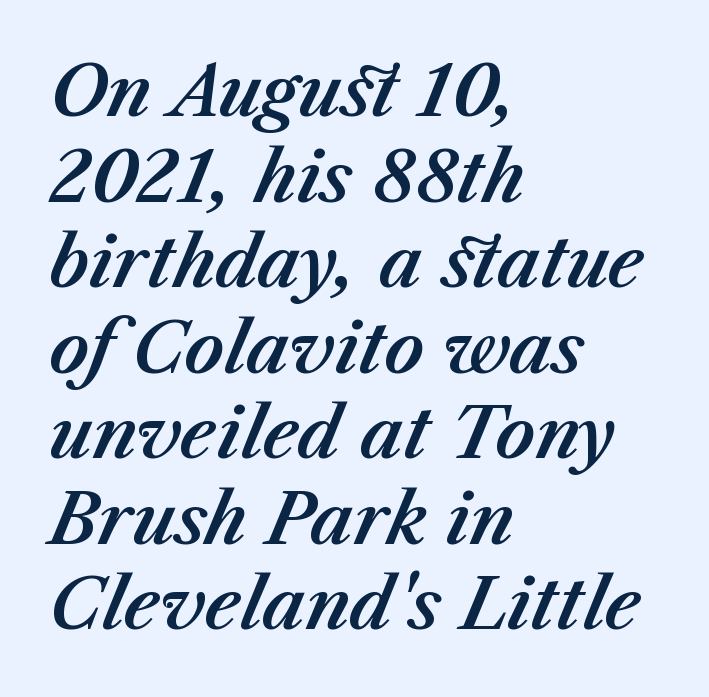
{"italic": "yes", "lean": "right", "slant_degrees": 23, "width": "normal", "stroke_contrast": "medium", "x_height": "medium", "monospaced": "no", "underline": "no", "align": "left", "line_spacing_ratio": 1.24, "letter_spacing": "normal", "letter_spacing_em": 0.0, "glyph_px": 69}
